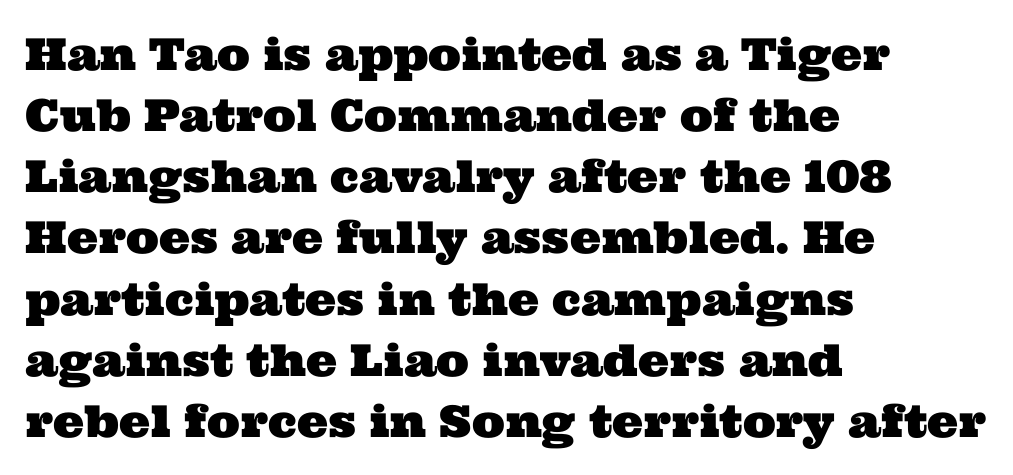
{"serif": "yes", "width": "wide", "stroke_contrast": "medium", "x_height": "medium", "monospaced": "no", "underline": "no", "align": "left", "line_spacing": "normal", "line_spacing_ratio": 1.39, "letter_spacing": "normal", "letter_spacing_em": 0.0, "glyph_px": 44}
